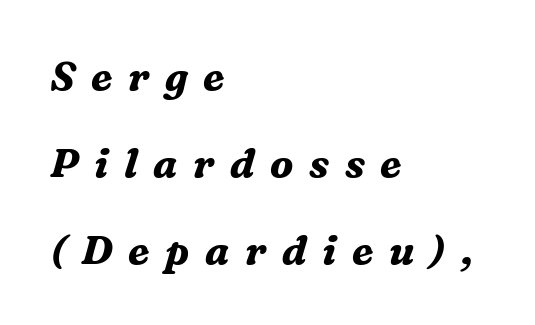
The image shows 40 px bold serif type, italic (leaning right); set left-aligned, loose line spacing (2.17x), unusually wide letter spacing (+0.39 em), not underlined; medium stroke contrast and a medium x-height.
